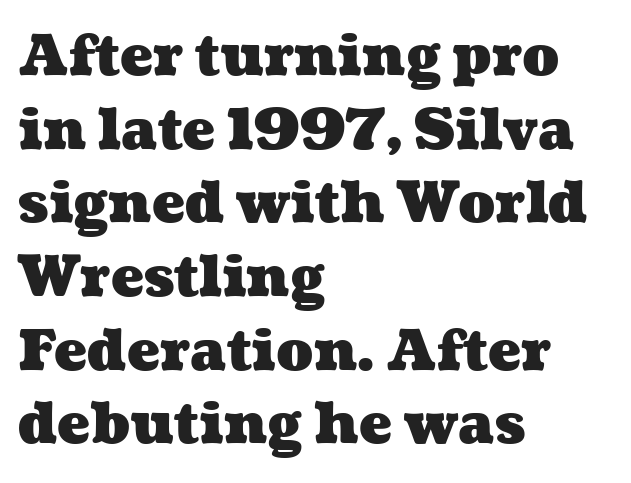
{"bold": "yes", "weight": "heavy", "width": "wide", "stroke_contrast": "medium", "x_height": "medium", "monospaced": "no", "underline": "no", "align": "left", "line_spacing": "normal", "line_spacing_ratio": 1.34, "letter_spacing": "normal", "letter_spacing_em": 0.0, "glyph_px": 55}
